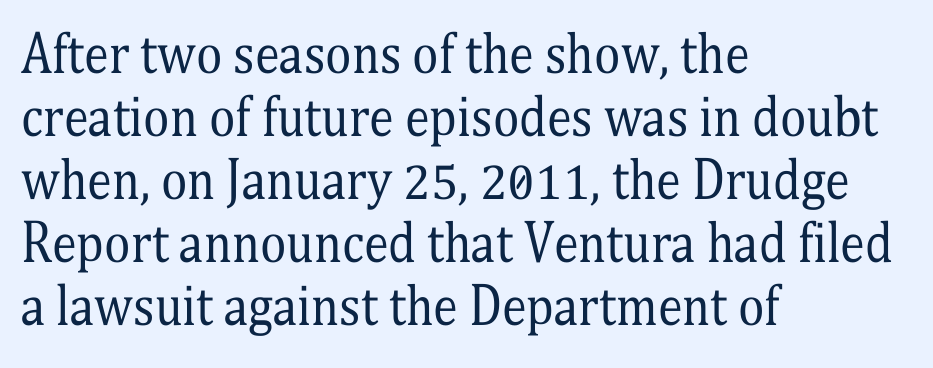
Q: Is the text bold? A: No.
Q: Is the text italic (slanted)? A: No, it is upright.
Q: Is the typeface a serif or a sans-serif typeface? A: Serif.
Q: Is the text underlined? A: No.
Q: How is the paragraph aligned? A: Left-aligned.
Q: Is the spacing between letters normal or unusually wide? A: Normal.
Q: Is the spacing between lines tight, normal or loose? A: Normal.
Q: Width (condensed, normal, or wide)? A: Condensed.
Q: Stroke contrast? A: Medium.
Q: x-height? A: Medium.
Q: Monospaced? A: No.
